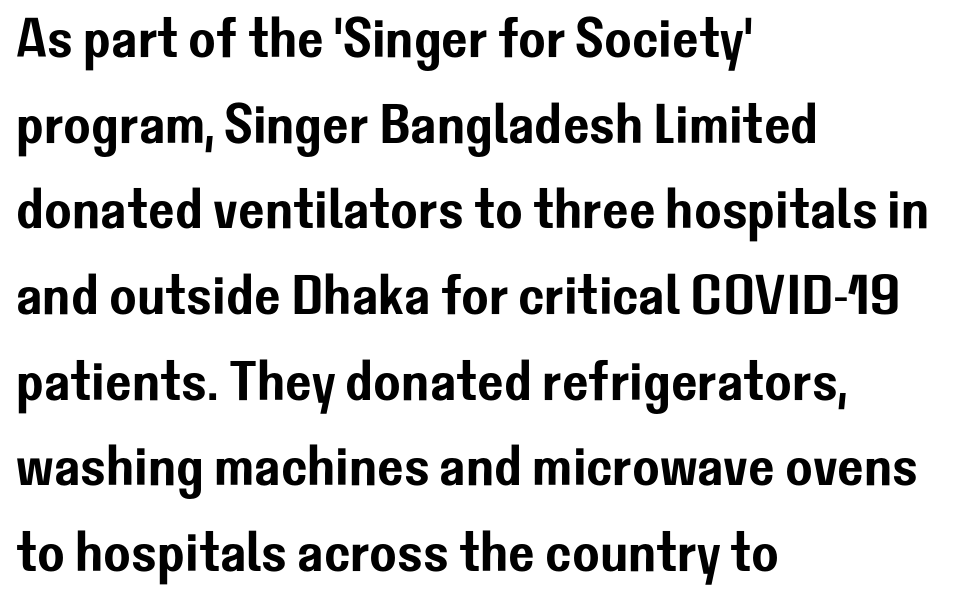
The horizontal fit of the characters is conventional and even. If you measured baseline to baseline, you'd find a middling distance. Notice how the stems are strictly vertical — no italics here. Each letter keeps its own natural width here, so spacing adapts to shape.
